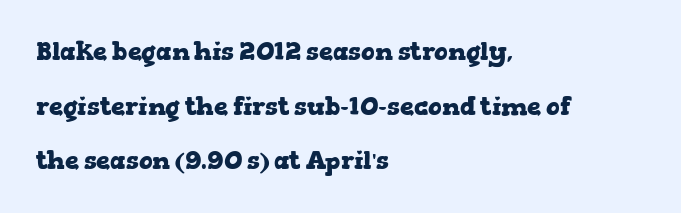
Q: Is the text bold? A: Yes.
Q: Is the text italic (slanted)? A: No, it is upright.
Q: Is the text underlined? A: No.
Q: How is the paragraph aligned? A: Left-aligned.
Q: Is the spacing between letters normal or unusually wide? A: Normal.
Q: Is the spacing between lines tight, normal or loose? A: Loose.
